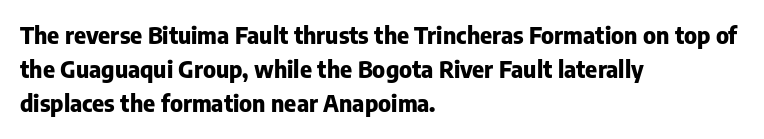
The image shows 23 px bold type, upright; set left-aligned, normal line spacing (1.48x), normal letter spacing, not underlined.
